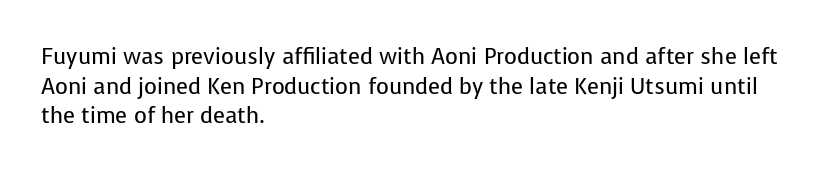
The image shows 22 px text type, upright; set left-aligned, normal line spacing (1.35x), normal letter spacing, not underlined.
